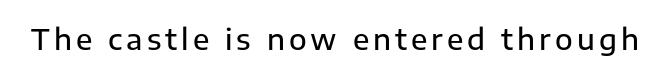
Q: Is the text italic (slanted)? A: No, it is upright.
Q: Is the typeface a serif or a sans-serif typeface? A: Sans-serif.
Q: Is the text underlined? A: No.
Q: Width (condensed, normal, or wide)? A: Normal.
Q: Stroke contrast? A: Low.
Q: x-height? A: Medium.
Q: Monospaced? A: No.
